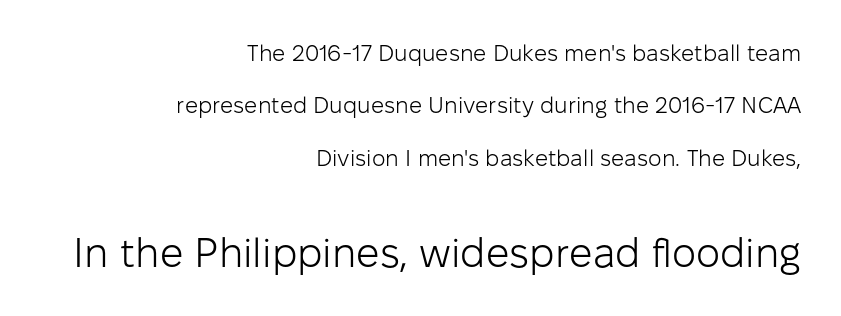
A light-to-regular cut is what we see here. The gap between lines stays unmarked. If you measured baseline to baseline, you'd find a long distance. Horizontal alignment here is rightward, an uncommon choice for prose.
